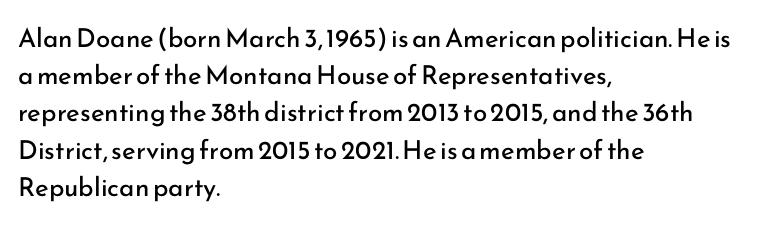
Q: Is the text bold? A: No.
Q: Is the text italic (slanted)? A: No, it is upright.
Q: Is the text underlined? A: No.
Q: How is the paragraph aligned? A: Left-aligned.
Q: Is the spacing between letters normal or unusually wide? A: Normal.
Q: Is the spacing between lines tight, normal or loose? A: Normal.
